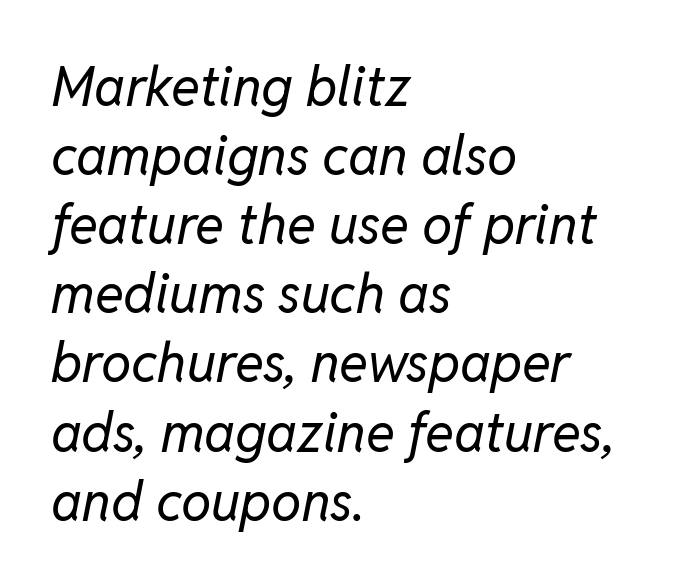
It's the slanting kind of type. The letterforms sit at book weight or below. Nobody drew a line under any word here. A typesetter would call this proportional, since set widths differ per character. The paragraph shown leans on its left margin. Observe the ordinary spacing: letters are neighbours, not strangers.
